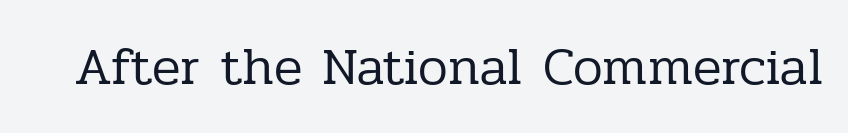
The image shows 53 px regular-weight serif type, upright; set normal letter spacing, not underlined; low stroke contrast and a medium x-height.
